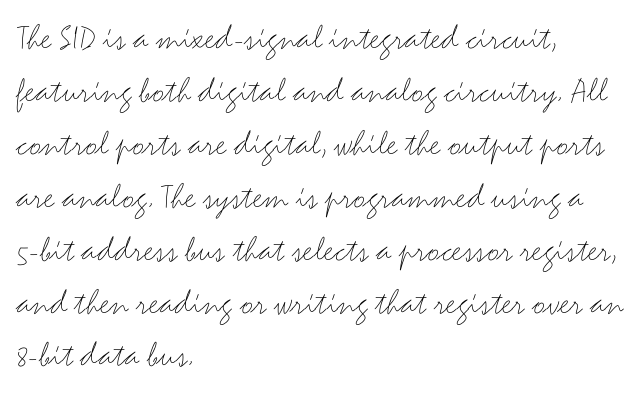
The image shows 37 px thin, wide sans-serif type; set left-aligned, normal line spacing (1.43x), normal letter spacing, not underlined; medium stroke contrast and a small x-height.
